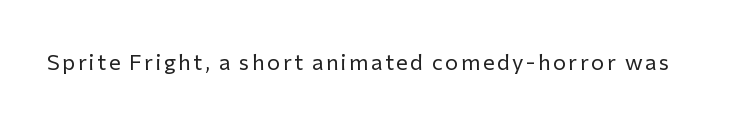
The specimen reads as upright at a glance. The face looks like a standard text weight, possibly lighter. Nobody drew a line under any word here.
